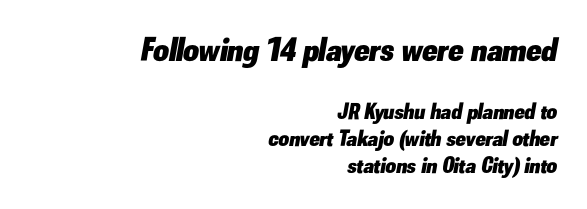
Q: Is the text bold? A: Yes.
Q: Is the text italic (slanted)? A: Yes, it leans right by about 10 degrees.
Q: Is the text underlined? A: No.
Q: How is the paragraph aligned? A: Right-aligned.
Q: Is the spacing between letters normal or unusually wide? A: Normal.
Q: Which block of text is set in a larger size, the first (top) or the second (bottom)? A: The first (top) one.
Q: Width (condensed, normal, or wide)? A: Normal.
Q: Stroke contrast? A: Low.
Q: x-height? A: Small.
Q: Monospaced? A: No.
